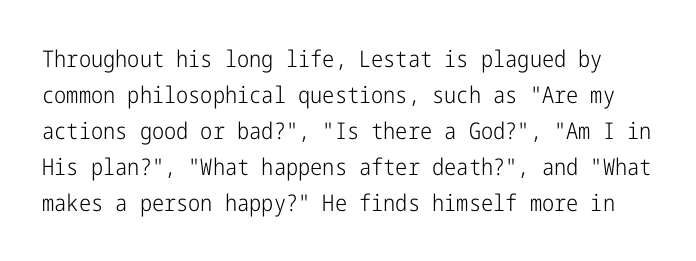
The image shows 23 px text type, upright; set normal line spacing (1.57x), normal letter spacing, not underlined.
